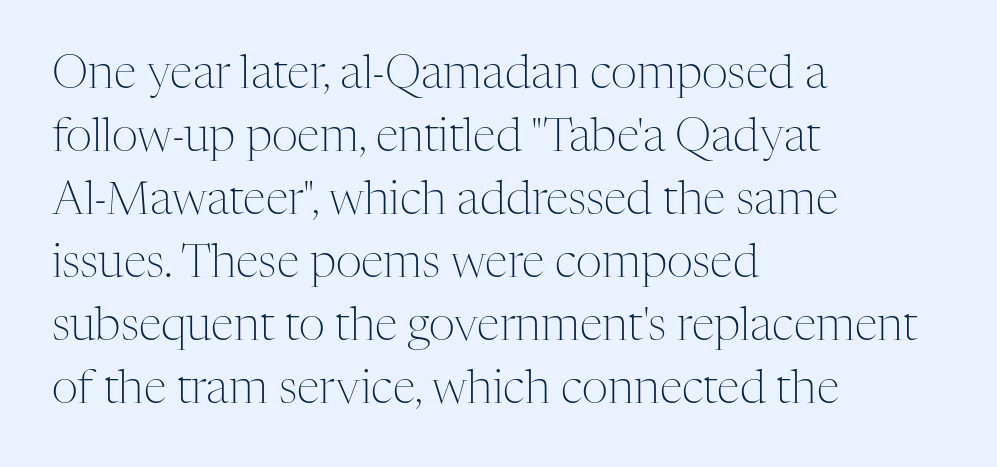
Quick note: underline off. The block of text has a typical density, with ordinary space between rows. Type style note: has serifs. Italic? Not at all — the glyphs are vertical. Is this a fixed-width face? No — the glyphs have proportional, varying widths.
